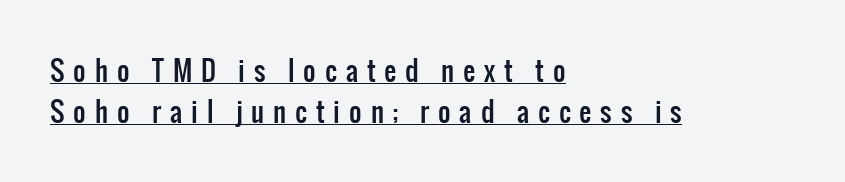
Short and long lines alike share a common starting point at left. Each word looks stretched out because of the extra space between its letters. You can tell it's not italic because the verticals are truly vertical. A typesetter would call this leading conventional body-copy spacing.
